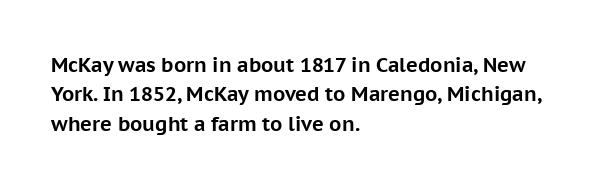
{"italic": "no", "bold": "yes", "underline": "no", "align": "left", "line_spacing": "normal", "line_spacing_ratio": 1.47, "letter_spacing": "normal", "letter_spacing_em": 0.0, "glyph_px": 20}
